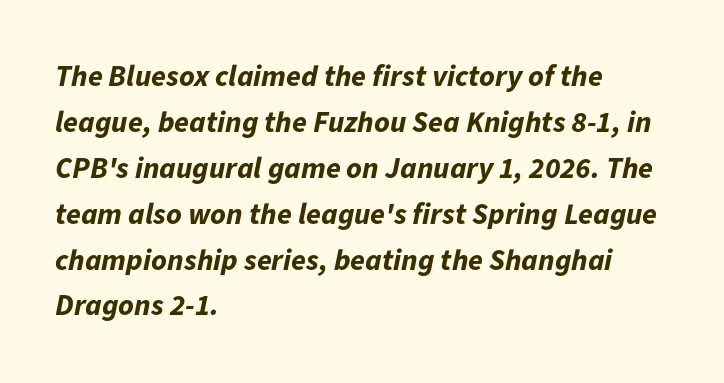
Q: Is the text bold? A: Yes.
Q: Is the text italic (slanted)? A: Yes, it leans right by about 11 degrees.
Q: Is the text underlined? A: No.
Q: How is the paragraph aligned? A: Left-aligned.
Q: Is the spacing between letters normal or unusually wide? A: Normal.
Q: Is the spacing between lines tight, normal or loose? A: Normal.
Q: Width (condensed, normal, or wide)? A: Normal.
Q: Stroke contrast? A: Low.
Q: x-height? A: Medium.
Q: Monospaced? A: No.
